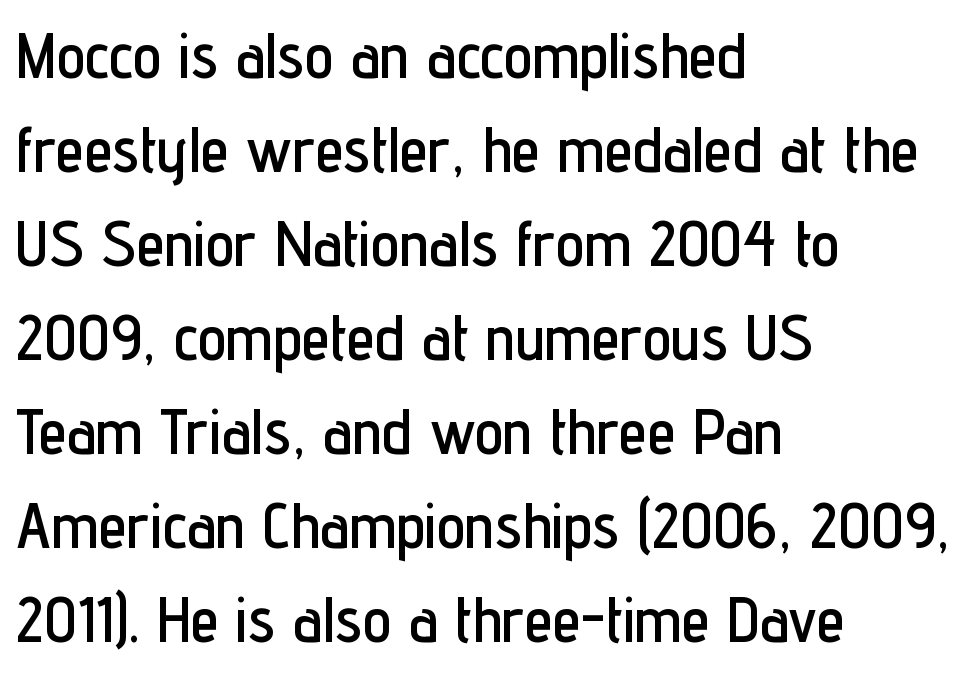
Q: Is the text italic (slanted)? A: No, it is upright.
Q: Is the typeface a serif or a sans-serif typeface? A: Sans-serif.
Q: Is the text underlined? A: No.
Q: How is the paragraph aligned? A: Left-aligned.
Q: Is the spacing between letters normal or unusually wide? A: Normal.
Q: Is the spacing between lines tight, normal or loose? A: Normal.
Q: Width (condensed, normal, or wide)? A: Condensed.
Q: Stroke contrast? A: Low.
Q: x-height? A: Medium.
Q: Monospaced? A: No.
